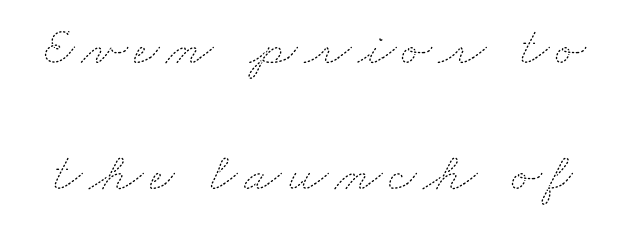
{"bold": "no", "weight": "thin", "width": "wide", "stroke_contrast": "medium", "x_height": "small", "monospaced": "no", "underline": "no", "line_spacing": "loose", "line_spacing_ratio": 2.29, "glyph_px": 55}
